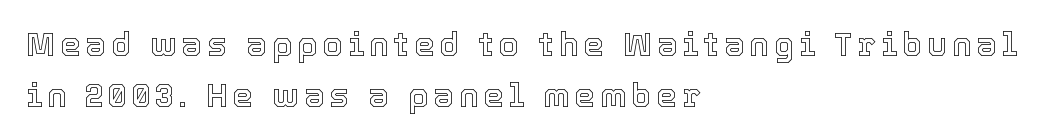
Vertically, the passage feels balanced, rows spaced as you'd expect. Line beginnings align vertically; line endings do not. Plain, unruled lines of type. Is this a fixed-width face? No — the glyphs have proportional, varying widths. Ordinary non-slanted type is in use.
